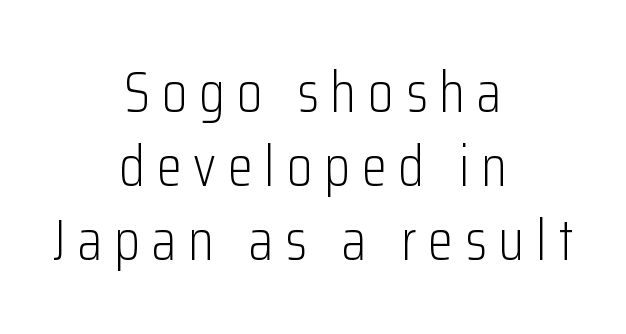
Normally led — the rows are evenly, conventionally spaced. Nothing sits at the stroke ends, so this counts as sans-serif. The letterforms sit at book weight or below. Letter spacing: wide. Caption: multi-line text, centered on the measure. Posture: upright roman.
